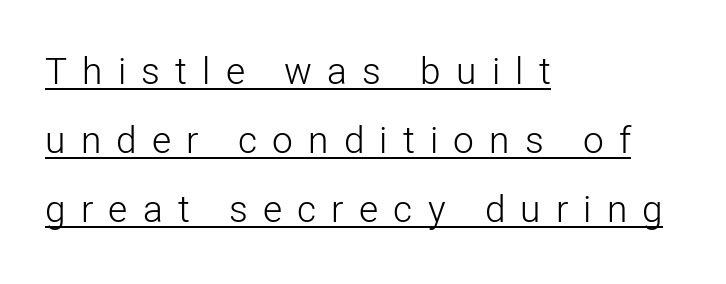
The image shows 37 px light sans-serif type, upright; set left-aligned, line spacing 1.87x, unusually wide letter spacing (+0.41 em), underlined; low stroke contrast and a medium x-height.
